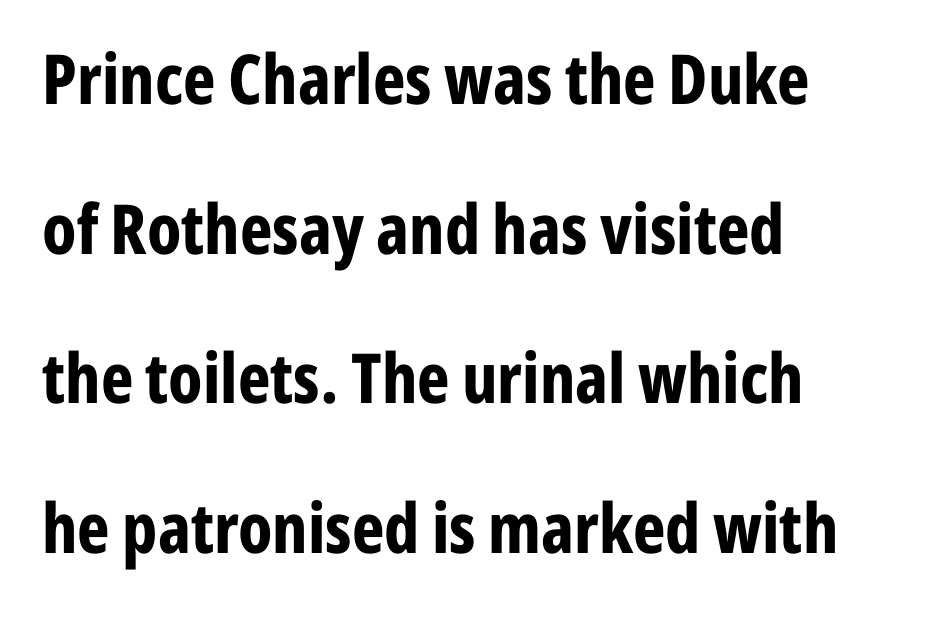
Q: Is the text bold? A: Yes.
Q: Is the text italic (slanted)? A: No, it is upright.
Q: Is the typeface a serif or a sans-serif typeface? A: Sans-serif.
Q: Is the text underlined? A: No.
Q: How is the paragraph aligned? A: Left-aligned.
Q: Is the spacing between letters normal or unusually wide? A: Normal.
Q: Is the spacing between lines tight, normal or loose? A: Loose.
Q: Width (condensed, normal, or wide)? A: Condensed.
Q: Stroke contrast? A: Low.
Q: x-height? A: Medium.
Q: Monospaced? A: No.
